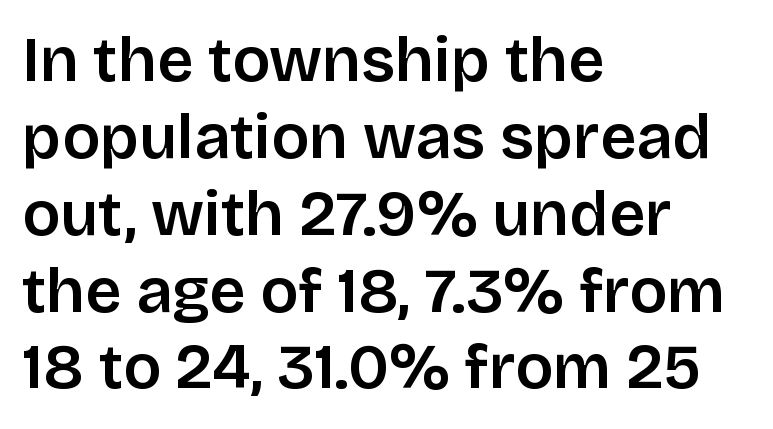
The image shows 63 px sans-serif type, upright; set left-aligned, line spacing 1.22x, normal letter spacing, not underlined; low stroke contrast and a large x-height.
